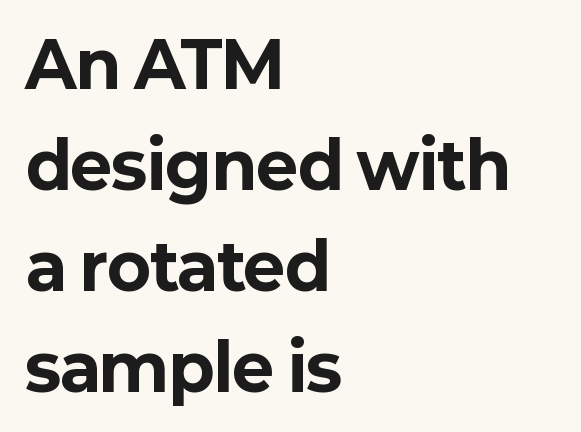
Q: Is the text bold? A: Yes.
Q: Is the text italic (slanted)? A: No, it is upright.
Q: Is the typeface a serif or a sans-serif typeface? A: Sans-serif.
Q: Is the text underlined? A: No.
Q: How is the paragraph aligned? A: Left-aligned.
Q: Is the spacing between letters normal or unusually wide? A: Normal.
Q: Is the spacing between lines tight, normal or loose? A: Normal.
Q: Width (condensed, normal, or wide)? A: Normal.
Q: Stroke contrast? A: Low.
Q: x-height? A: Medium.
Q: Monospaced? A: No.
